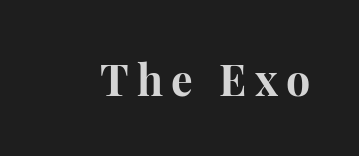
{"serif": "yes", "italic": "no", "bold": "yes", "weight": "bold", "width": "normal", "stroke_contrast": "high", "x_height": "medium", "monospaced": "no", "underline": "no", "glyph_px": 43}
